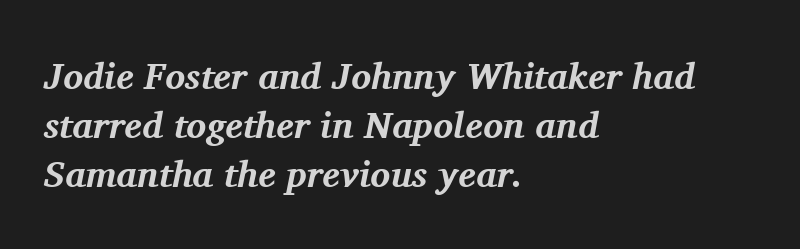
The image shows 37 px bold serif type, italic (leaning right); set left-aligned, normal line spacing (1.33x), normal letter spacing, not underlined; medium stroke contrast and a medium x-height.
